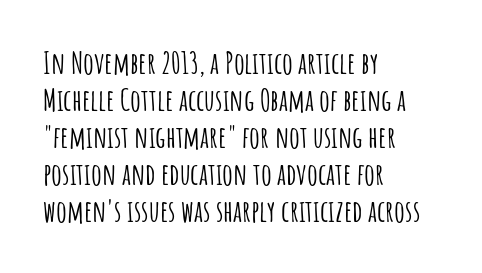
Q: Is the text italic (slanted)? A: No, it is upright.
Q: Is the typeface a serif or a sans-serif typeface? A: Sans-serif.
Q: Is the text underlined? A: No.
Q: How is the paragraph aligned? A: Left-aligned.
Q: Is the spacing between letters normal or unusually wide? A: Normal.
Q: Width (condensed, normal, or wide)? A: Condensed.
Q: Stroke contrast? A: Low.
Q: x-height? A: Large.
Q: Monospaced? A: No.
